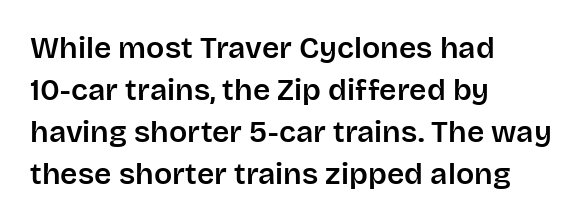
{"serif": "no", "italic": "no", "width": "normal", "stroke_contrast": "low", "x_height": "large", "monospaced": "no", "underline": "no", "align": "left", "line_spacing": "normal", "line_spacing_ratio": 1.4, "letter_spacing": "normal", "letter_spacing_em": 0.0, "glyph_px": 30}
